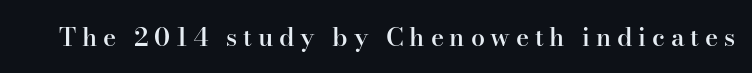
The face used here is a semibold: visibly heavier than regular, lighter than bold. Words float on clear page, feet unadorned. Unlike italic type, these characters show no tilt at all. Honestly, the letter spacing is so wide it's the main thing you notice.
